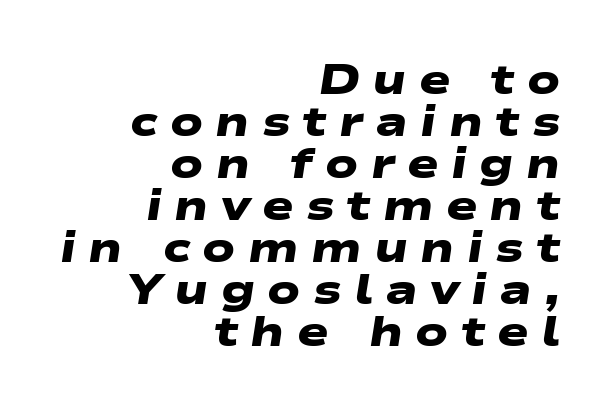
The image shows 42 px heavy, wide sans-serif type; set right-aligned, tight line spacing (1.0x), unusually wide letter spacing (+0.29 em), not underlined; low stroke contrast and a medium x-height.
